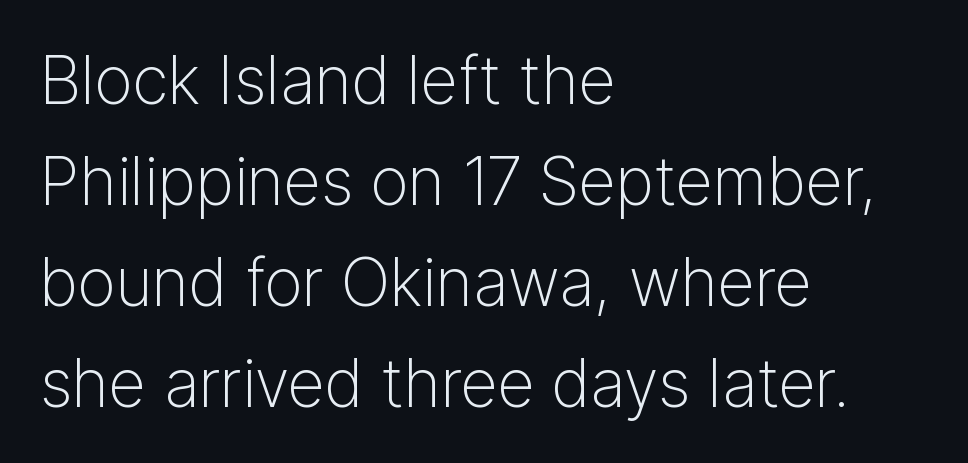
{"serif": "no", "italic": "no", "bold": "no", "weight": "light", "width": "normal", "stroke_contrast": "low", "x_height": "medium", "monospaced": "no", "underline": "no", "align": "left", "line_spacing": "normal", "line_spacing_ratio": 1.53, "letter_spacing": "normal", "letter_spacing_em": 0.0, "glyph_px": 66}
